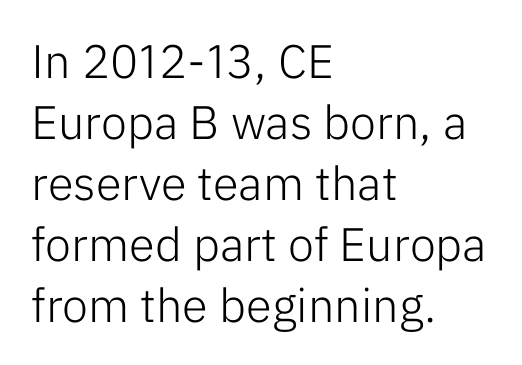
Q: Is the text bold? A: No.
Q: Is the text italic (slanted)? A: No, it is upright.
Q: Is the typeface a serif or a sans-serif typeface? A: Sans-serif.
Q: Is the text underlined? A: No.
Q: How is the paragraph aligned? A: Left-aligned.
Q: Is the spacing between letters normal or unusually wide? A: Normal.
Q: Is the spacing between lines tight, normal or loose? A: Normal.
Q: Width (condensed, normal, or wide)? A: Normal.
Q: Stroke contrast? A: Low.
Q: x-height? A: Medium.
Q: Monospaced? A: No.
